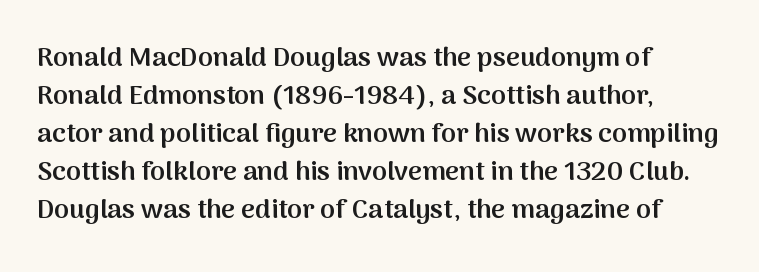
The image shows 27 px text type, upright; set left-aligned, normal line spacing (1.41x), normal letter spacing, not underlined.
